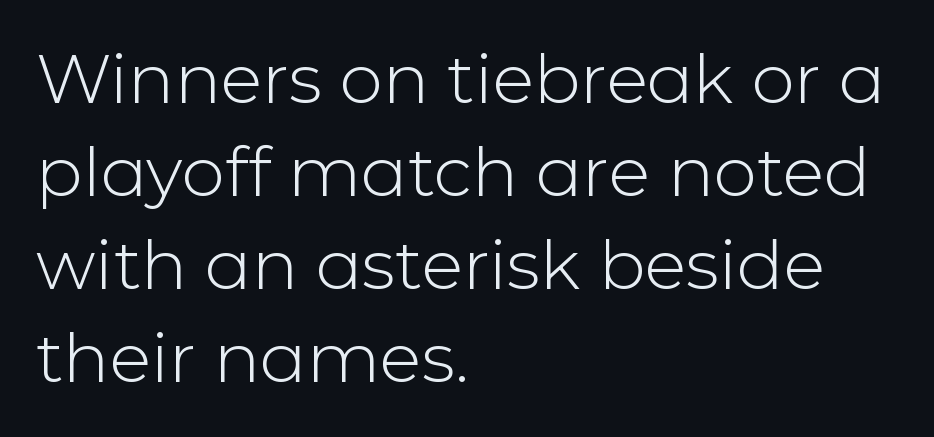
Q: Is the text bold? A: No.
Q: Is the text italic (slanted)? A: No, it is upright.
Q: Is the typeface a serif or a sans-serif typeface? A: Sans-serif.
Q: Is the text underlined? A: No.
Q: How is the paragraph aligned? A: Left-aligned.
Q: Is the spacing between letters normal or unusually wide? A: Normal.
Q: Is the spacing between lines tight, normal or loose? A: Normal.
Q: Width (condensed, normal, or wide)? A: Normal.
Q: Stroke contrast? A: Low.
Q: x-height? A: Medium.
Q: Monospaced? A: No.
